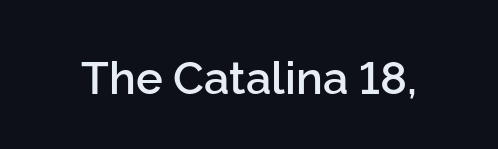
The image shows 45 px semibold sans-serif type, upright; set normal letter spacing, not underlined; low stroke contrast and a medium x-height.
